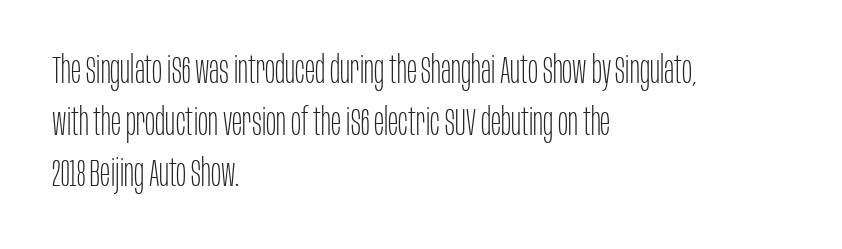
The image shows 38 px thin, condensed sans-serif type, upright; set left-aligned, normal line spacing (1.36x), normal letter spacing, not underlined; low stroke contrast and a large x-height.
